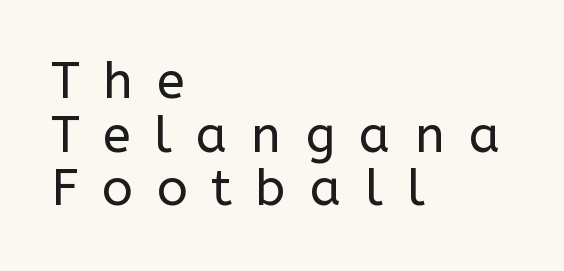
Q: Is the text bold? A: No.
Q: Is the text italic (slanted)? A: No, it is upright.
Q: Is the typeface a serif or a sans-serif typeface? A: Sans-serif.
Q: Is the text underlined? A: No.
Q: How is the paragraph aligned? A: Left-aligned.
Q: Is the spacing between letters normal or unusually wide? A: Unusually wide.
Q: Is the spacing between lines tight, normal or loose? A: Tight.
Q: Width (condensed, normal, or wide)? A: Normal.
Q: Stroke contrast? A: Low.
Q: x-height? A: Medium.
Q: Monospaced? A: No.
